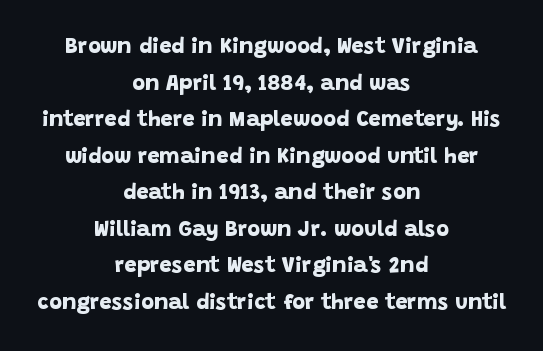
Regular leading. The face used here is rendered with its standard letterfit. These lines stack symmetrically, like a column narrowing and widening about its center. The space directly below the letters is spotless.
